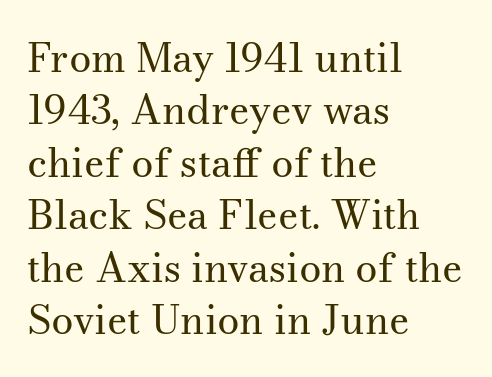
{"serif": "yes", "italic": "no", "bold": "no", "weight": "regular", "width": "normal", "stroke_contrast": "medium", "x_height": "small", "monospaced": "no", "underline": "no", "align": "left", "line_spacing": "normal", "line_spacing_ratio": 1.31, "letter_spacing": "normal", "letter_spacing_em": 0.0, "glyph_px": 40}
